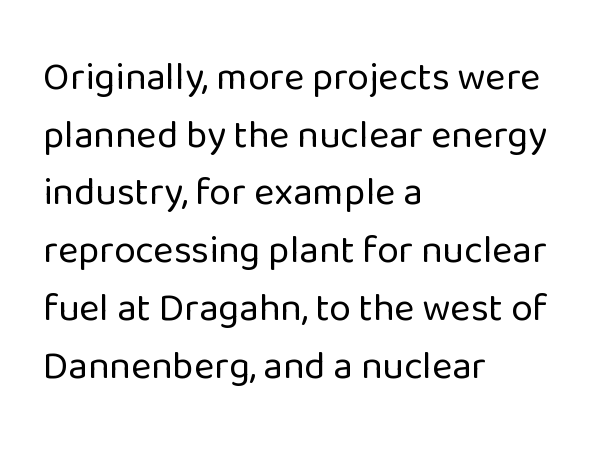
Nothing sits at the stroke ends, so this counts as sans-serif. Plain, unruled lines of type. Weight: in the light-to-regular range. The tracking reads as untouched default to a designer's eye.
